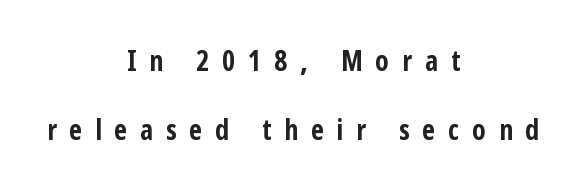
{"serif": "no", "italic": "no", "bold": "yes", "weight": "bold", "width": "condensed", "stroke_contrast": "low", "x_height": "medium", "monospaced": "no", "underline": "no", "align": "center", "line_spacing": "loose", "line_spacing_ratio": 2.47, "letter_spacing": "wide", "letter_spacing_em": 0.46, "glyph_px": 28}
